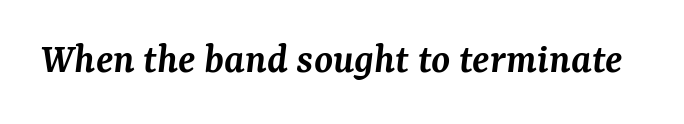
Check under the words: just untouched page. To sum up the face: it has serifs. The face used here has a pronounced slope to its letters. You could call the tracking neutral — neither tight nor loose. Think of a printed novel: that variable character pitch is what you see here. Weight check: semibold — heavier than regular, not quite bold.
